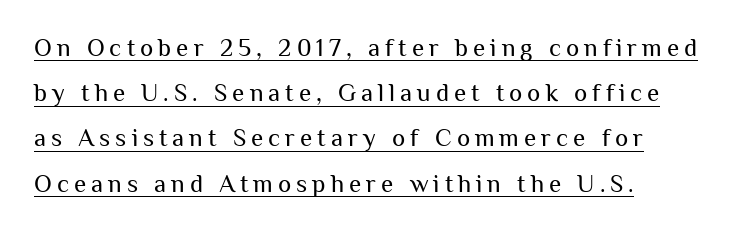
Q: Is the text bold? A: No.
Q: Is the text italic (slanted)? A: No, it is upright.
Q: Is the text underlined? A: Yes.
Q: How is the paragraph aligned? A: Left-aligned.
Q: Is the spacing between letters normal or unusually wide? A: Unusually wide.
